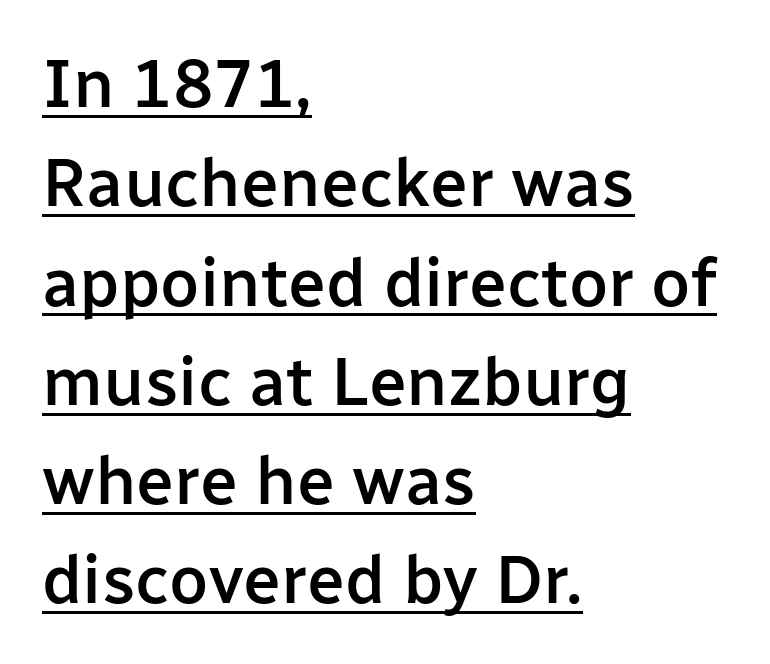
The image shows 68 px semibold sans-serif type, upright; set left-aligned, normal line spacing (1.46x), normal letter spacing, underlined; low stroke contrast and a medium x-height.
